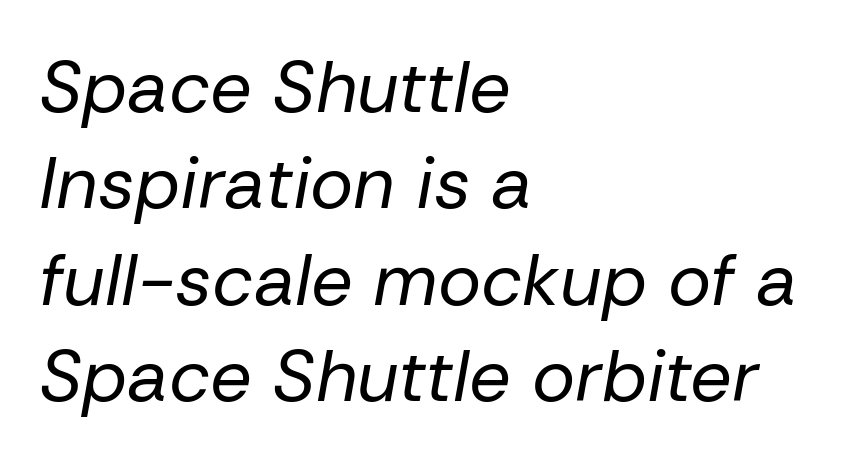
Q: Is the text bold? A: No.
Q: Is the text italic (slanted)? A: Yes, it leans right by about 10 degrees.
Q: Is the text underlined? A: No.
Q: How is the paragraph aligned? A: Left-aligned.
Q: Is the spacing between letters normal or unusually wide? A: Normal.
Q: Is the spacing between lines tight, normal or loose? A: Normal.
Q: Width (condensed, normal, or wide)? A: Normal.
Q: Stroke contrast? A: Low.
Q: x-height? A: Medium.
Q: Monospaced? A: No.
